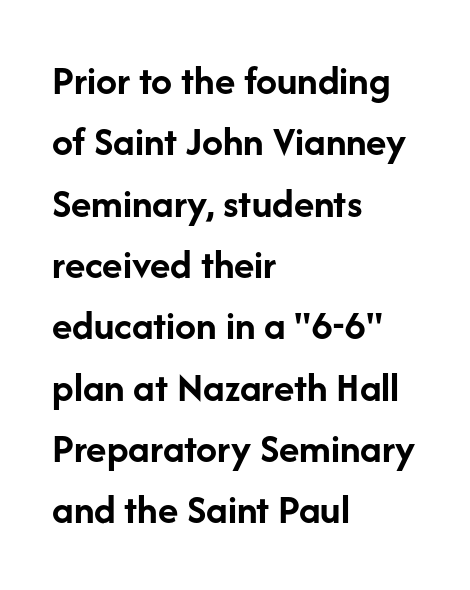
Q: Is the text bold? A: Yes.
Q: Is the text italic (slanted)? A: No, it is upright.
Q: Is the typeface a serif or a sans-serif typeface? A: Sans-serif.
Q: Is the text underlined? A: No.
Q: How is the paragraph aligned? A: Left-aligned.
Q: Is the spacing between letters normal or unusually wide? A: Normal.
Q: Is the spacing between lines tight, normal or loose? A: Normal.
Q: Width (condensed, normal, or wide)? A: Normal.
Q: Stroke contrast? A: Low.
Q: x-height? A: Medium.
Q: Monospaced? A: No.
